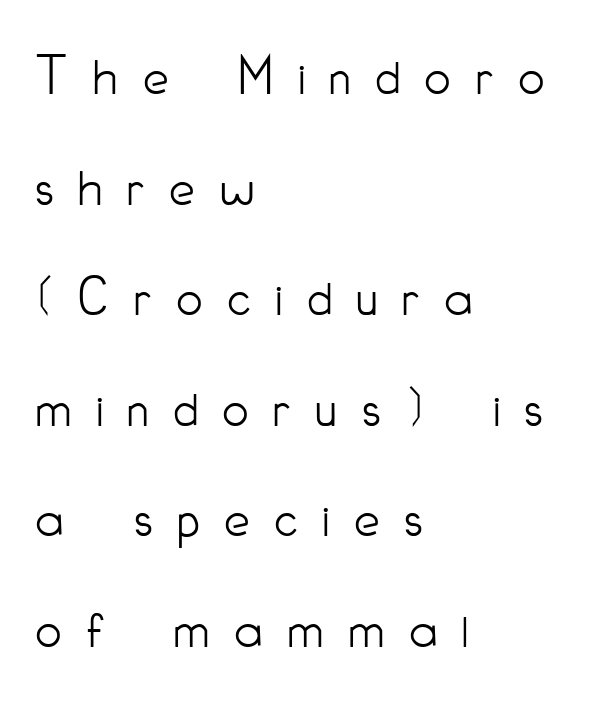
The area under the type is left untouched. Leading: increased. You could not count columns in this text — the font is proportionally spaced. Display-style spreading of the glyphs; the letterfit is very open. Weight: in the light-to-regular range. The lines in this sample share a left origin and differ only in where they stop.
